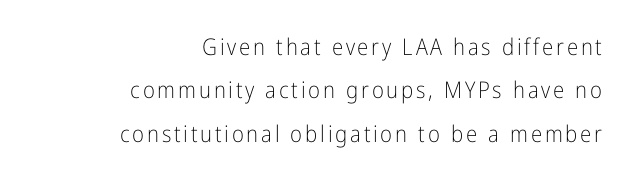
The image shows 23 px text type, upright; set right-aligned, line spacing 1.89x, not underlined.
